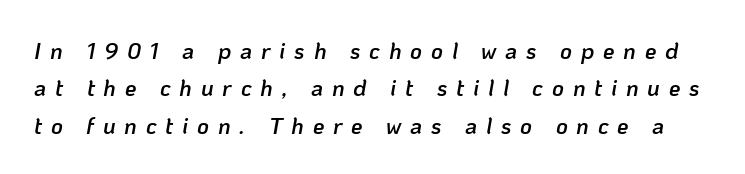
The image shows 23 px text type, italic (leaning right); set normal line spacing (1.62x), unusually wide letter spacing (+0.38 em), not underlined.
